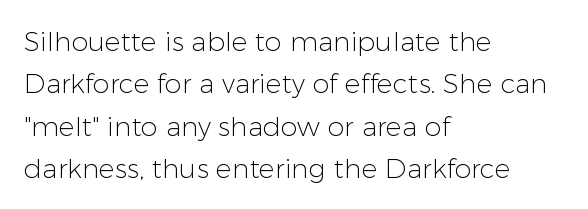
{"italic": "no", "bold": "no", "underline": "no", "align": "left", "line_spacing": "normal", "line_spacing_ratio": 1.57, "letter_spacing": "normal", "letter_spacing_em": 0.0, "glyph_px": 27}
